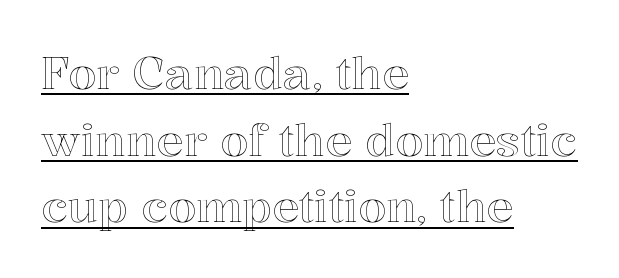
The block of text has a typical density, with ordinary space between rows. Spacing verdict: proportional, widths tailored to each character. The face used here is rendered with its standard letterfit. Glance below the letters and you will spot a drawn line.
